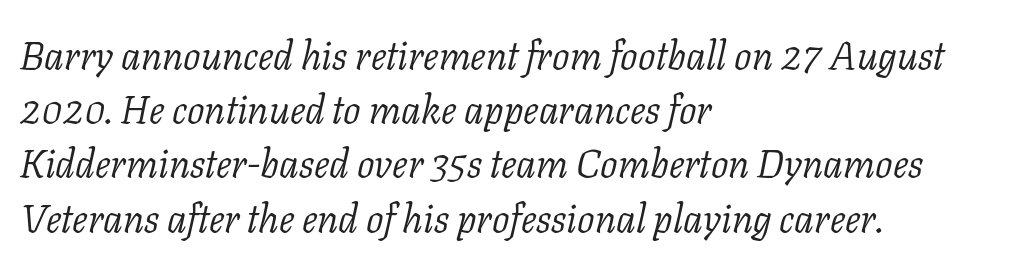
The image shows 39 px light serif type, italic (leaning right); set left-aligned, normal line spacing (1.39x), normal letter spacing, not underlined; low stroke contrast and a medium x-height.
